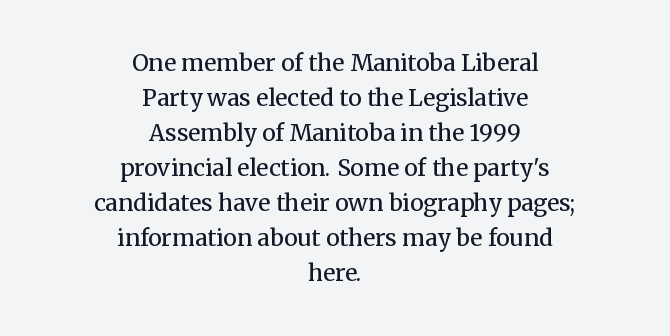
{"italic": "no", "bold": "no", "underline": "no", "align": "center", "line_spacing": "normal", "line_spacing_ratio": 1.52, "letter_spacing": "normal", "letter_spacing_em": 0.0, "glyph_px": 23}
